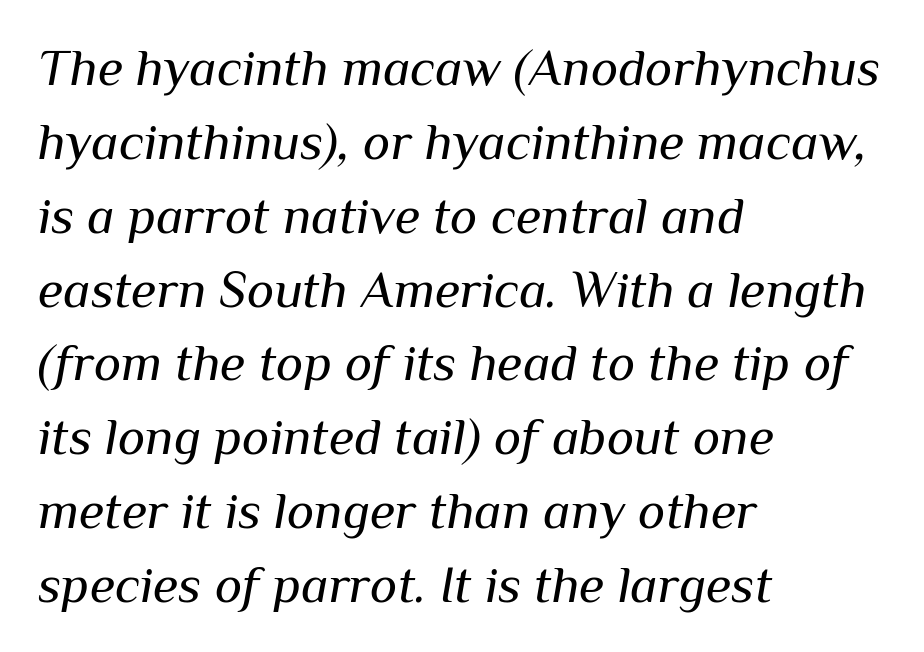
{"italic": "yes", "lean": "right", "slant_degrees": 10, "bold": "no", "weight": "regular", "width": "normal", "stroke_contrast": "medium", "x_height": "medium", "monospaced": "no", "underline": "no", "align": "left", "line_spacing": "normal", "line_spacing_ratio": 1.42, "letter_spacing": "normal", "letter_spacing_em": 0.0, "glyph_px": 52}
